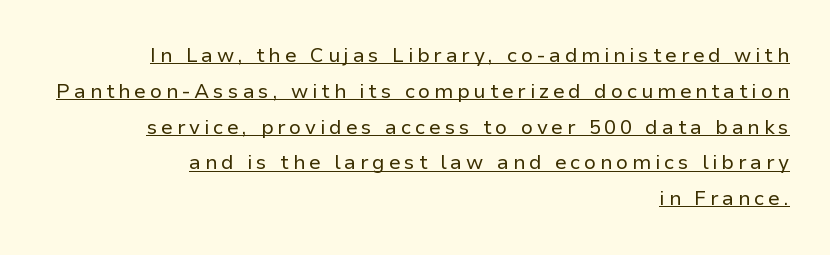
{"italic": "no", "bold": "no", "underline": "yes", "align": "right", "line_spacing_ratio": 1.79, "glyph_px": 20}
